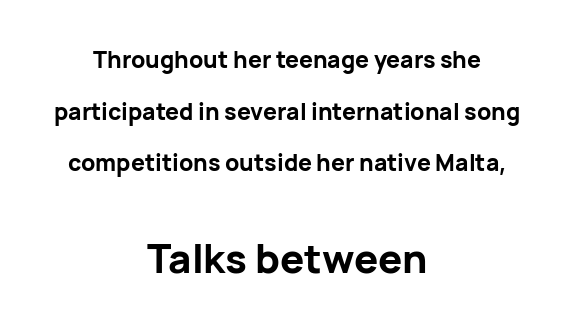
{"serif": "no", "italic": "no", "bold": "yes", "weight": "bold", "width": "normal", "stroke_contrast": "low", "x_height": "medium", "monospaced": "no", "underline": "no", "align": "center", "line_spacing": "loose", "line_spacing_ratio": 2.24, "letter_spacing": "normal", "letter_spacing_em": 0.0, "larger_block": "second", "size_ratio": 1.74, "glyph_px": 40}
